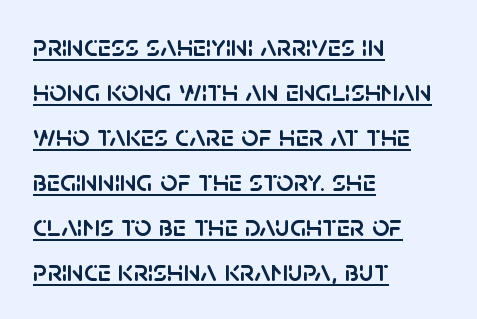
Q: Is the text italic (slanted)? A: No, it is upright.
Q: Is the typeface a serif or a sans-serif typeface? A: Sans-serif.
Q: Is the text underlined? A: Yes.
Q: How is the paragraph aligned? A: Left-aligned.
Q: Is the spacing between letters normal or unusually wide? A: Normal.
Q: Is the spacing between lines tight, normal or loose? A: Normal.
Q: Width (condensed, normal, or wide)? A: Normal.
Q: Stroke contrast? A: Low.
Q: x-height? A: Large.
Q: Monospaced? A: No.
